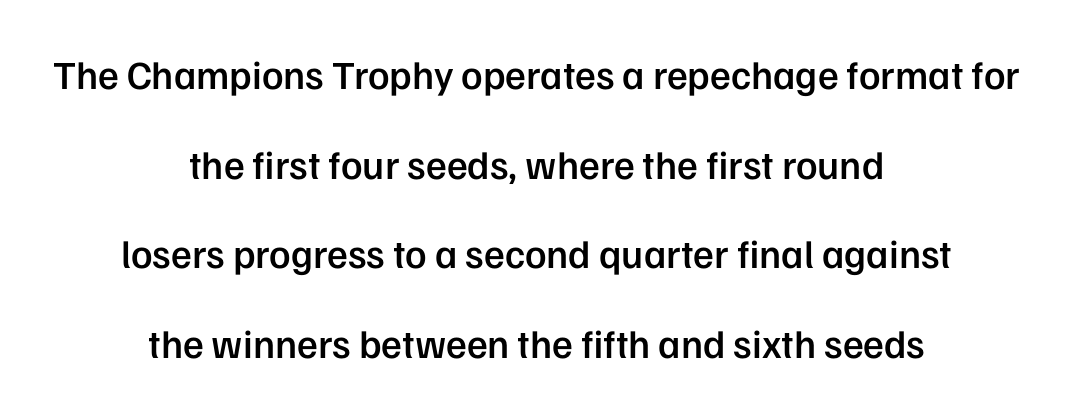
Has an underline been added? It has not. You could call the tracking neutral — neither tight nor loose. You could not count columns in this text — the font is proportionally spaced. The rendering uses a semibold face; strokes are thickened but not to full bold.
